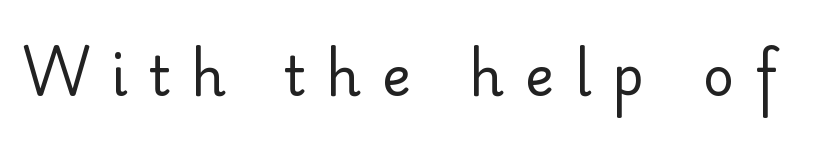
Character widths vary here, with narrow letters taking less room than wide ones. If you drew a line through each stem, it would be perfectly vertical. Tracking here is generous; glyphs stand well apart from one another. Nobody drew a line under any word here. Think standard paragraph weight, or any step lighter than that.
